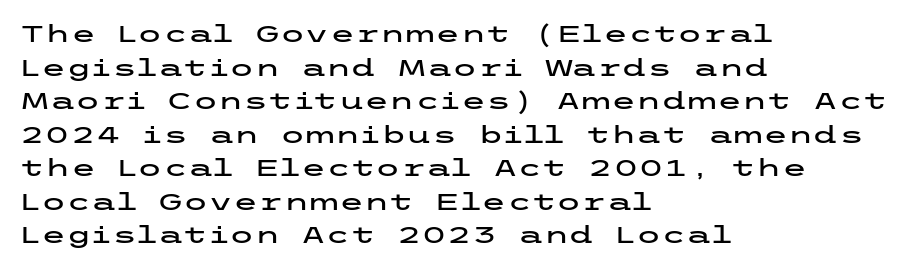
{"italic": "no", "underline": "no", "align": "left", "line_spacing": "normal", "line_spacing_ratio": 1.46, "letter_spacing": "normal", "letter_spacing_em": 0.0, "glyph_px": 23}
